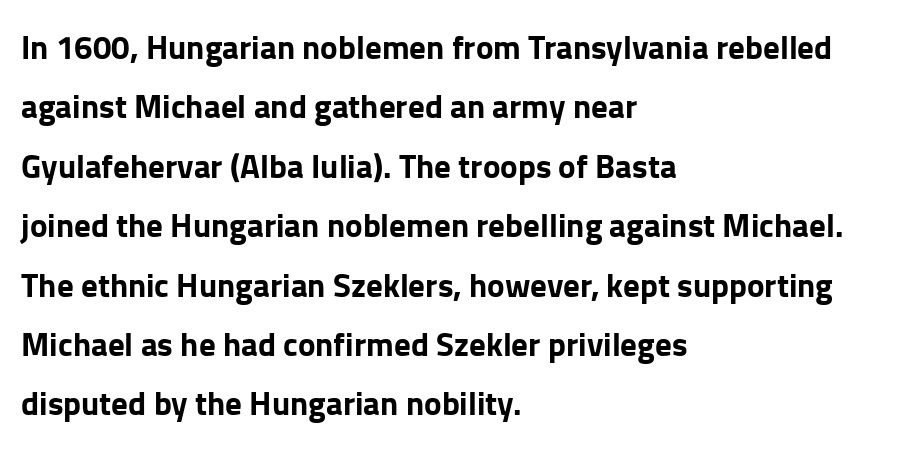
{"serif": "no", "italic": "no", "bold": "yes", "weight": "bold", "width": "normal", "stroke_contrast": "low", "x_height": "medium", "monospaced": "no", "underline": "no", "align": "left", "line_spacing_ratio": 1.8, "letter_spacing": "normal", "letter_spacing_em": 0.0, "glyph_px": 33}
